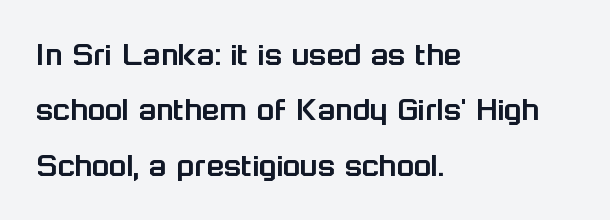
Q: Is the text italic (slanted)? A: No, it is upright.
Q: Is the typeface a serif or a sans-serif typeface? A: Sans-serif.
Q: Is the text underlined? A: No.
Q: How is the paragraph aligned? A: Left-aligned.
Q: Is the spacing between letters normal or unusually wide? A: Normal.
Q: Is the spacing between lines tight, normal or loose? A: Normal.
Q: Width (condensed, normal, or wide)? A: Normal.
Q: Stroke contrast? A: Low.
Q: x-height? A: Medium.
Q: Monospaced? A: No.
